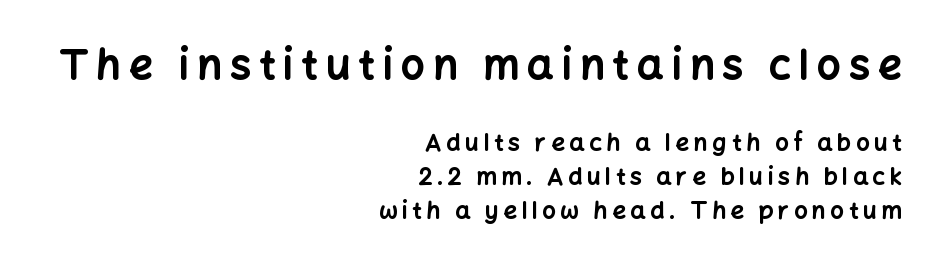
The image shows 42 px bold sans-serif type, upright; set right-aligned, normal line spacing (1.4x), not underlined; the first (top) block is 1.75x larger; low stroke contrast and a medium x-height.
